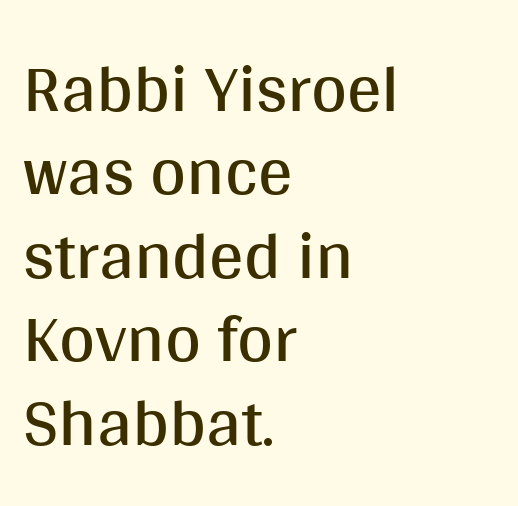
Teacher's note: observe the even left margin — that is flush-left alignment. The line texture is even and compact thanks to regular tracking. These glyphs show unthickened strokes, regular width or finer. Does the lettering tilt? It doesn't — this is upright.
